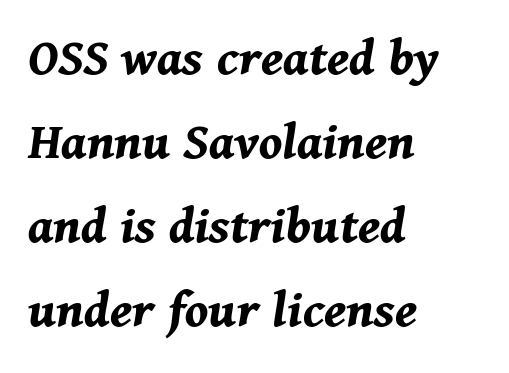
{"italic": "yes", "lean": "right", "slant_degrees": 11, "bold": "yes", "weight": "bold", "width": "normal", "stroke_contrast": "medium", "x_height": "medium", "monospaced": "no", "underline": "no", "align": "left", "line_spacing": "normal", "line_spacing_ratio": 1.53, "letter_spacing": "normal", "letter_spacing_em": 0.0, "glyph_px": 55}
